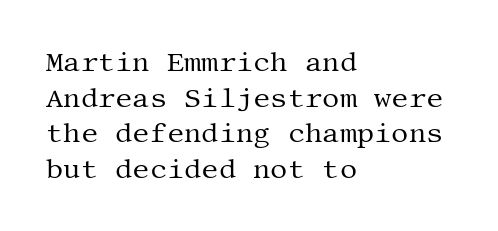
{"italic": "no", "bold": "no", "underline": "no", "align": "left", "line_spacing": "normal", "line_spacing_ratio": 1.32, "letter_spacing": "normal", "letter_spacing_em": 0.0, "glyph_px": 27}
